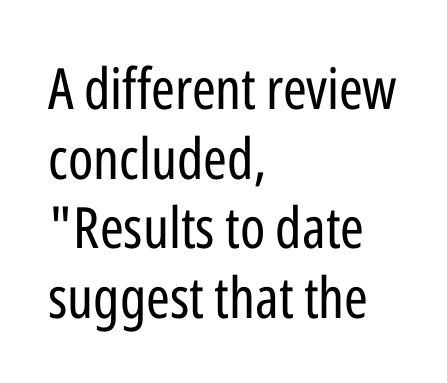
No heavy texture on the line: the type isn't bold. The face used here is proportionally spaced, like ordinary book or web type. No feet cap the strokes, marking this as sans-serif type. Here the glyphs are tracked normally, forming tight word shapes. This sample uses an upright cut, with every glyph sitting square on the baseline. Leftover space on each line is placed entirely after the last word.
